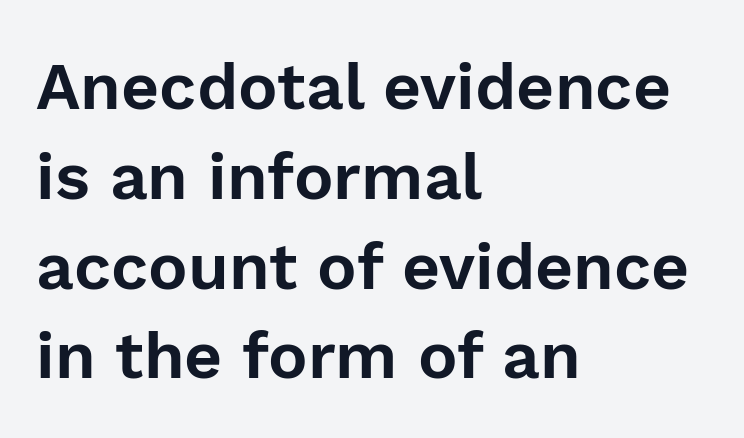
Q: Is the text italic (slanted)? A: No, it is upright.
Q: Is the typeface a serif or a sans-serif typeface? A: Sans-serif.
Q: Is the text underlined? A: No.
Q: How is the paragraph aligned? A: Left-aligned.
Q: Is the spacing between letters normal or unusually wide? A: Normal.
Q: Is the spacing between lines tight, normal or loose? A: Normal.
Q: Width (condensed, normal, or wide)? A: Normal.
Q: x-height? A: Medium.
Q: Monospaced? A: No.
